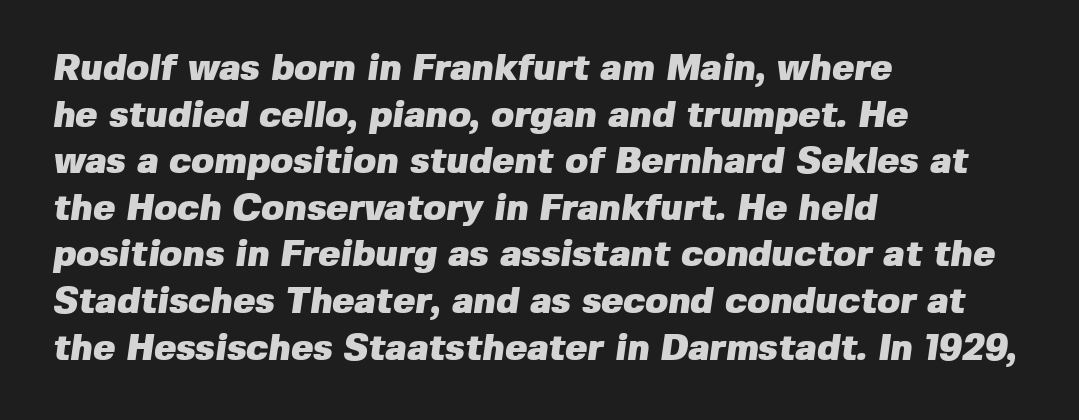
{"serif": "no", "bold": "yes", "weight": "heavy", "width": "normal", "stroke_contrast": "low", "x_height": "medium", "monospaced": "no", "underline": "no", "align": "left", "line_spacing": "normal", "line_spacing_ratio": 1.26, "letter_spacing": "normal", "letter_spacing_em": 0.0, "glyph_px": 37}
